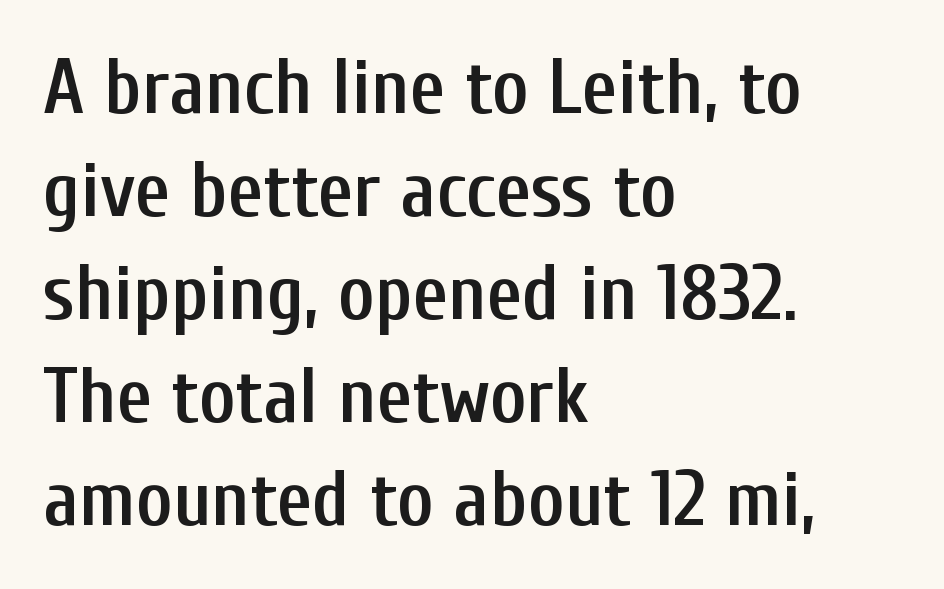
{"serif": "no", "italic": "no", "bold": "semi", "weight": "semibold", "width": "condensed", "stroke_contrast": "low", "x_height": "medium", "monospaced": "no", "underline": "no", "align": "left", "line_spacing": "normal", "line_spacing_ratio": 1.32, "letter_spacing": "normal", "letter_spacing_em": 0.0, "glyph_px": 78}
